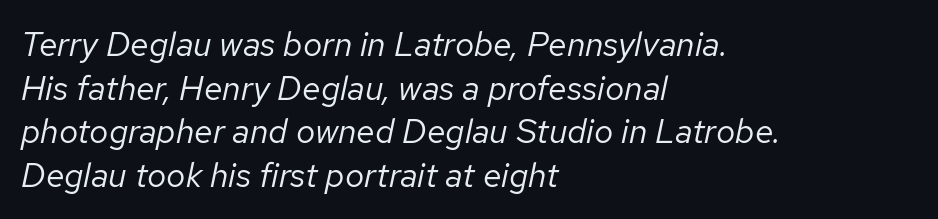
Q: Is the text bold? A: No.
Q: Is the text italic (slanted)? A: Yes, it leans right by about 12 degrees.
Q: Is the text underlined? A: No.
Q: How is the paragraph aligned? A: Left-aligned.
Q: Is the spacing between letters normal or unusually wide? A: Normal.
Q: Is the spacing between lines tight, normal or loose? A: Normal.
Q: Width (condensed, normal, or wide)? A: Normal.
Q: Stroke contrast? A: Low.
Q: x-height? A: Medium.
Q: Monospaced? A: No.
